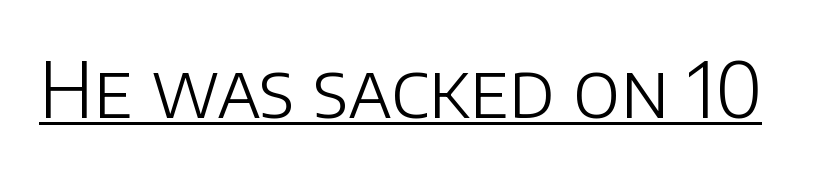
The image shows 76 px light sans-serif type, upright; set normal letter spacing, underlined; low stroke contrast and a large x-height.
